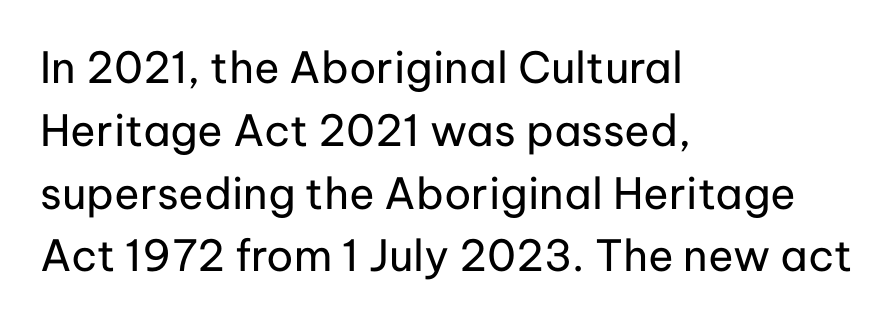
Q: Is the text bold? A: No.
Q: Is the text italic (slanted)? A: No, it is upright.
Q: Is the typeface a serif or a sans-serif typeface? A: Sans-serif.
Q: Is the text underlined? A: No.
Q: How is the paragraph aligned? A: Left-aligned.
Q: Is the spacing between letters normal or unusually wide? A: Normal.
Q: Is the spacing between lines tight, normal or loose? A: Normal.
Q: Width (condensed, normal, or wide)? A: Normal.
Q: Stroke contrast? A: Low.
Q: x-height? A: Medium.
Q: Monospaced? A: No.
